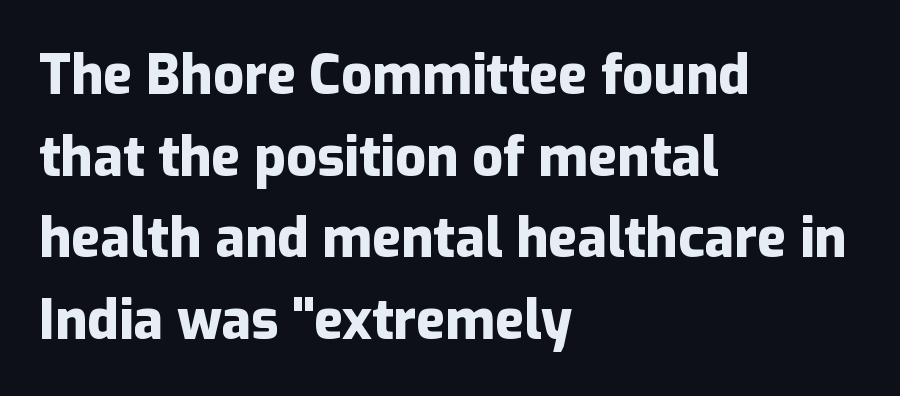
Q: Is the text bold? A: Yes.
Q: Is the text italic (slanted)? A: No, it is upright.
Q: Is the typeface a serif or a sans-serif typeface? A: Sans-serif.
Q: Is the text underlined? A: No.
Q: How is the paragraph aligned? A: Left-aligned.
Q: Is the spacing between letters normal or unusually wide? A: Normal.
Q: Is the spacing between lines tight, normal or loose? A: Normal.
Q: Width (condensed, normal, or wide)? A: Normal.
Q: Stroke contrast? A: Low.
Q: x-height? A: Medium.
Q: Monospaced? A: No.
